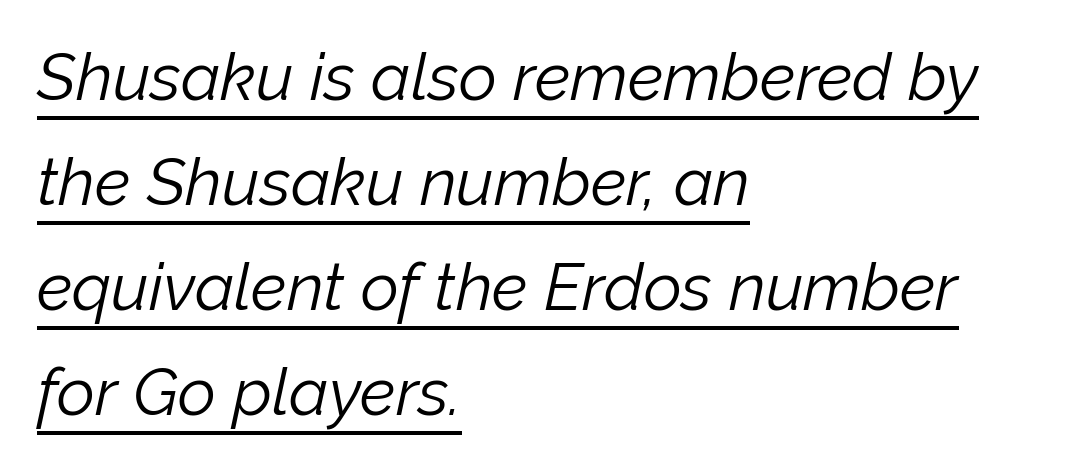
The specimen includes a rule beneath the text block's lines. Leading matches the norm, producing a regular column. Does extra space separate the letters? No, they use regular spacing. Caption: face not bold, strokes unweighted. The passage shown is typed in a proportional face where columns would drift.
